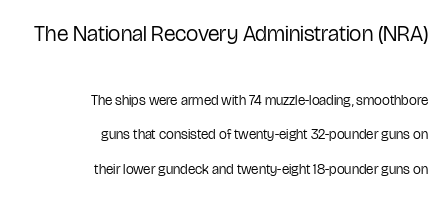
The image shows 22 px text type, upright; set right-aligned, loose line spacing (2.44x), normal letter spacing, not underlined; the first (top) block is 1.57x larger.
